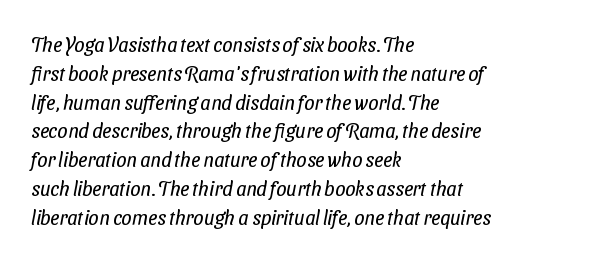
Q: Is the text bold? A: No.
Q: Is the text underlined? A: No.
Q: How is the paragraph aligned? A: Left-aligned.
Q: Is the spacing between letters normal or unusually wide? A: Normal.
Q: Is the spacing between lines tight, normal or loose? A: Normal.
